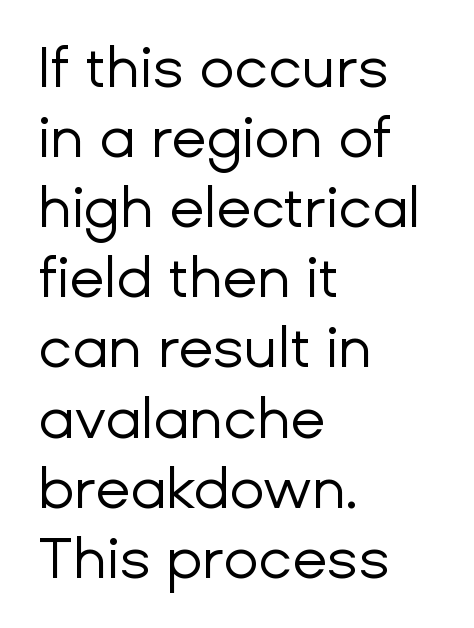
Q: Is the text bold? A: No.
Q: Is the text italic (slanted)? A: No, it is upright.
Q: Is the typeface a serif or a sans-serif typeface? A: Sans-serif.
Q: Is the text underlined? A: No.
Q: How is the paragraph aligned? A: Left-aligned.
Q: Is the spacing between letters normal or unusually wide? A: Normal.
Q: Width (condensed, normal, or wide)? A: Normal.
Q: Stroke contrast? A: Low.
Q: x-height? A: Medium.
Q: Monospaced? A: No.
